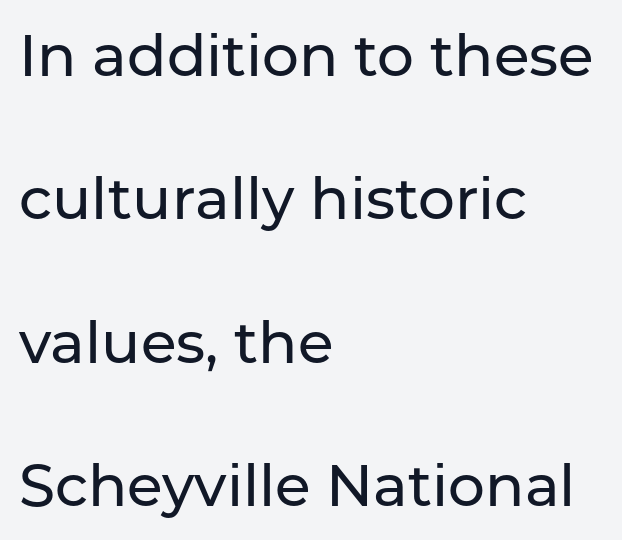
The image shows 58 px sans-serif type, upright; set left-aligned, loose line spacing (2.47x), normal letter spacing, not underlined; low stroke contrast and a medium x-height.
